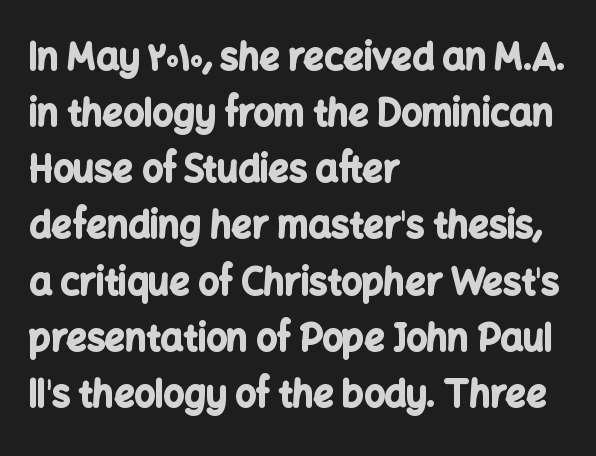
The image shows 36 px bold sans-serif type, upright; set left-aligned, normal line spacing (1.56x), normal letter spacing, not underlined; low stroke contrast and a medium x-height.
